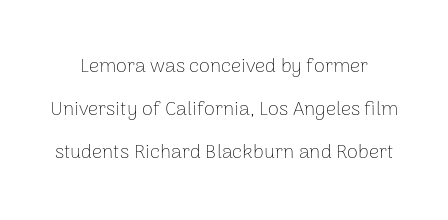
{"italic": "no", "bold": "no", "underline": "no", "line_spacing": "loose", "line_spacing_ratio": 2.15, "letter_spacing": "normal", "letter_spacing_em": 0.0, "glyph_px": 20}
